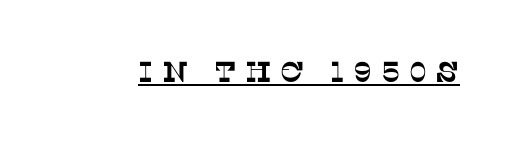
{"serif": "yes", "width": "normal", "stroke_contrast": "low", "x_height": "large", "monospaced": "no", "underline": "yes", "letter_spacing": "wide", "letter_spacing_em": 0.29, "glyph_px": 29}
